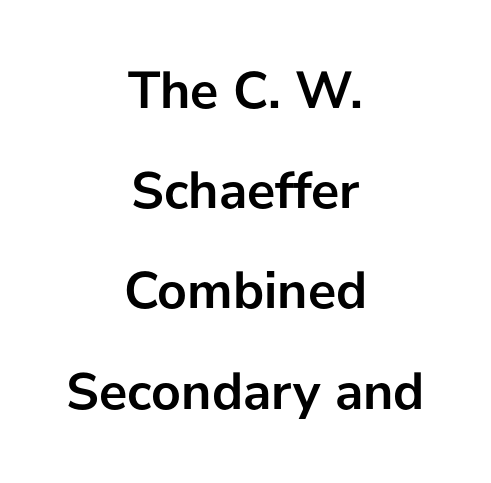
The image shows 53 px semibold sans-serif type, upright; set centered, line spacing 1.89x, normal letter spacing, not underlined; low stroke contrast and a medium x-height.
